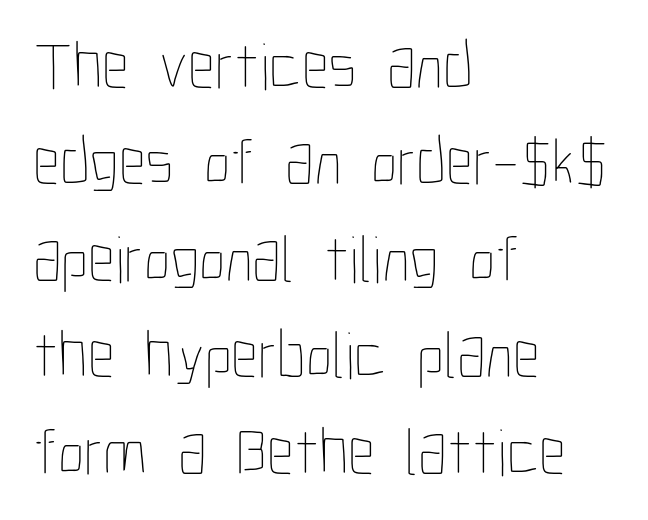
The image shows 67 px thin, condensed type, upright; set left-aligned, normal line spacing (1.44x), normal letter spacing, not underlined; low stroke contrast and a medium x-height.
